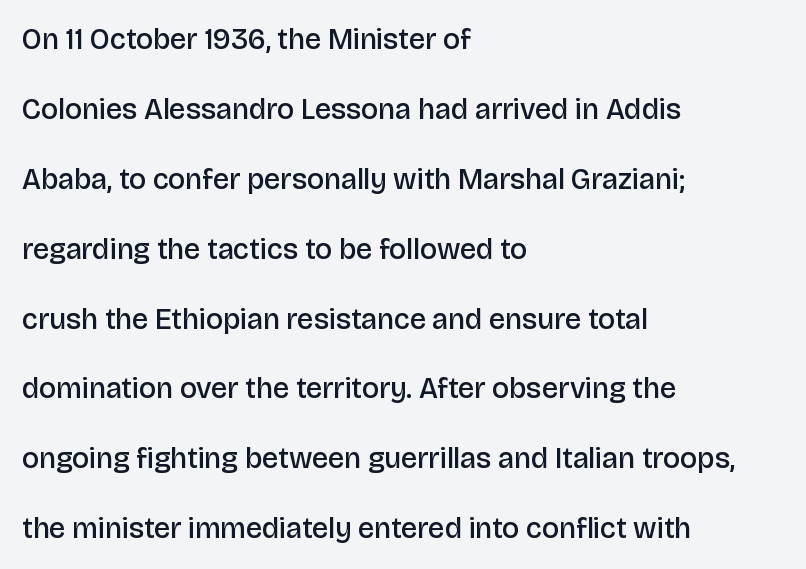
{"serif": "no", "italic": "no", "bold": "semi", "weight": "semibold", "width": "normal", "stroke_contrast": "low", "x_height": "large", "monospaced": "no", "underline": "no", "align": "left", "line_spacing": "loose", "line_spacing_ratio": 2.41, "letter_spacing": "normal", "letter_spacing_em": 0.0, "glyph_px": 29}
